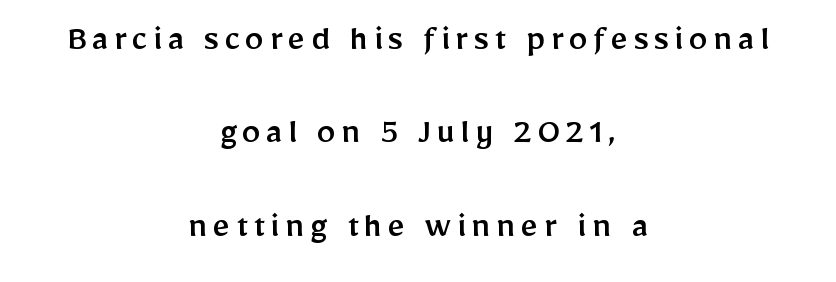
{"serif": "no", "italic": "no", "width": "normal", "stroke_contrast": "low", "x_height": "medium", "monospaced": "no", "underline": "no", "align": "center", "line_spacing": "loose", "line_spacing_ratio": 2.46, "glyph_px": 38}
